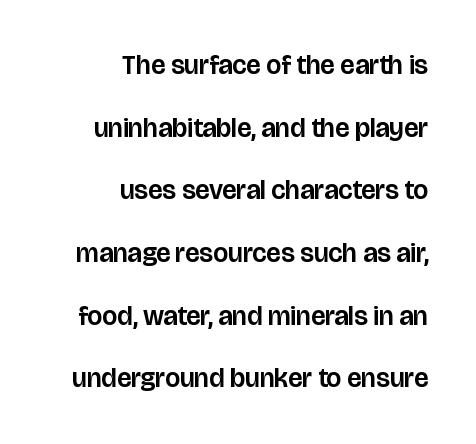
{"italic": "no", "underline": "no", "align": "right", "line_spacing": "loose", "line_spacing_ratio": 2.32, "letter_spacing": "normal", "letter_spacing_em": 0.0, "glyph_px": 27}
